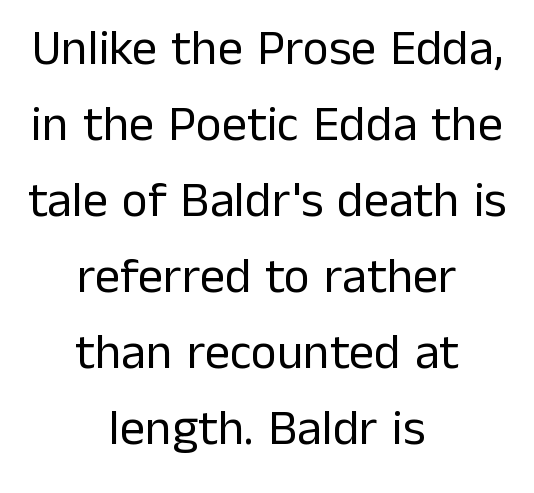
Normally led — the rows are evenly, conventionally spaced. Heaviness? Minimal to ordinary, like unemphasized prose. Rule under the text: the space is simply empty. Examine the stroke ends and you'll find no serifs.
